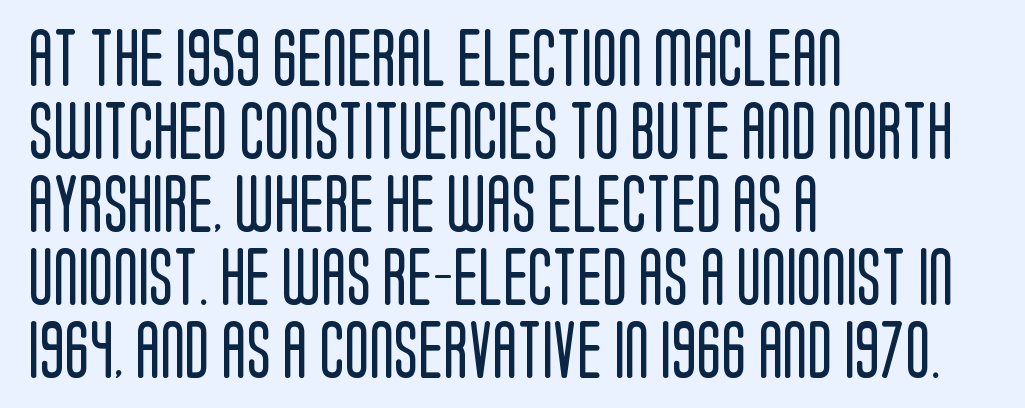
{"serif": "no", "italic": "no", "bold": "no", "weight": "regular", "width": "condensed", "stroke_contrast": "low", "x_height": "large", "monospaced": "no", "underline": "no", "align": "left", "line_spacing": "normal", "line_spacing_ratio": 1.26, "letter_spacing": "normal", "letter_spacing_em": 0.0, "glyph_px": 58}
